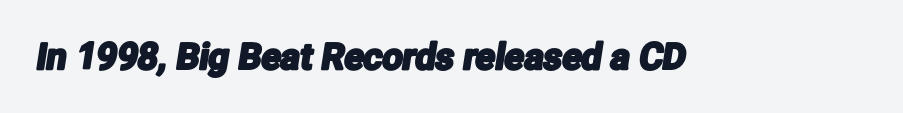
Q: Is the typeface a serif or a sans-serif typeface? A: Sans-serif.
Q: Is the text underlined? A: No.
Q: Is the spacing between letters normal or unusually wide? A: Normal.
Q: Width (condensed, normal, or wide)? A: Condensed.
Q: Stroke contrast? A: Low.
Q: x-height? A: Medium.
Q: Monospaced? A: No.
